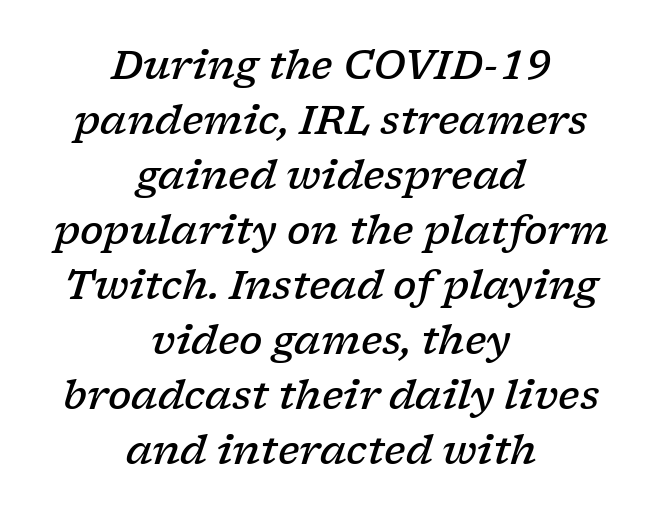
Each row of text sits above clean, open space. The sample has been set in demibold, a notch under bold. Tall strokes in this sample are angled rather than plumb. Observe the ordinary spacing: letters are neighbours, not strangers. A normal amount of white space separates one row of letters from the next.
